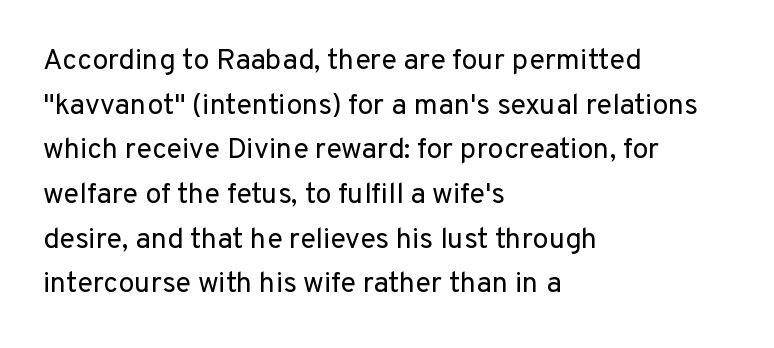
{"serif": "no", "italic": "no", "bold": "no", "weight": "regular", "width": "normal", "stroke_contrast": "low", "x_height": "medium", "monospaced": "no", "underline": "no", "align": "left", "line_spacing": "normal", "line_spacing_ratio": 1.54, "letter_spacing": "normal", "letter_spacing_em": 0.0, "glyph_px": 29}
